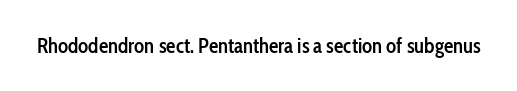
Typesetter's note: demi weight, one step under bold. The specimen omits any rule beneath the text block's lines. Is there any slant? The stems are plumb. Does extra space separate the letters? No, they use regular spacing.
